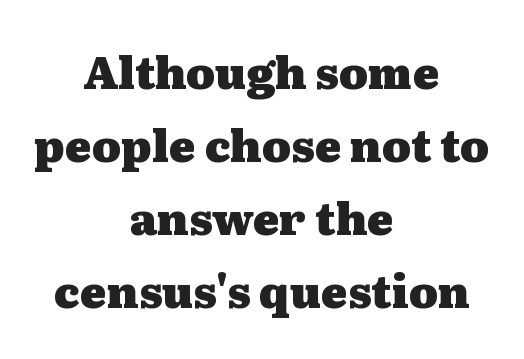
The image shows 44 px heavy, wide serif type, upright; set centered, normal line spacing (1.66x), normal letter spacing, not underlined; medium stroke contrast and a medium x-height.
